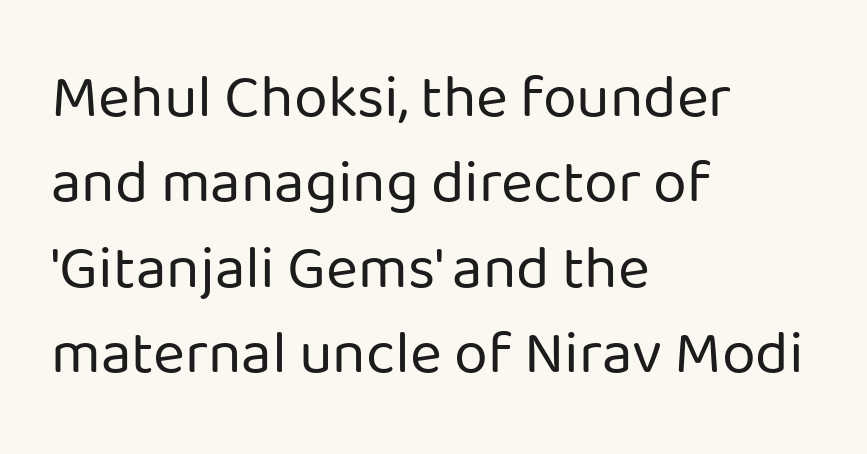
{"serif": "no", "italic": "no", "bold": "no", "weight": "regular", "width": "normal", "stroke_contrast": "low", "x_height": "medium", "monospaced": "no", "underline": "no", "align": "left", "line_spacing": "normal", "line_spacing_ratio": 1.4, "letter_spacing": "normal", "letter_spacing_em": 0.0, "glyph_px": 61}
